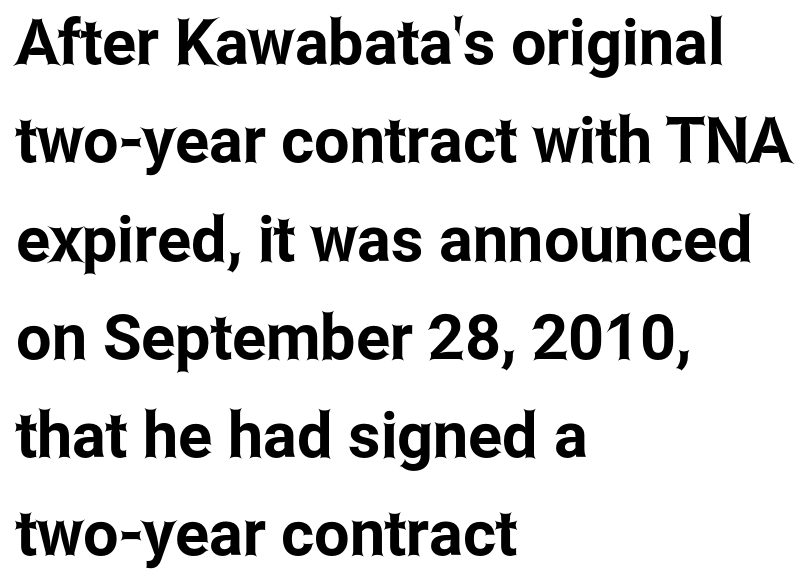
The rendering anchors every line to the left-hand side. What stands out about the letter spacing? Nothing — it is the standard amount. Vertical spacing — default. Tall strokes in this sample are plumb rather than angled. Letters rest on an invisible, unmarked baseline.
